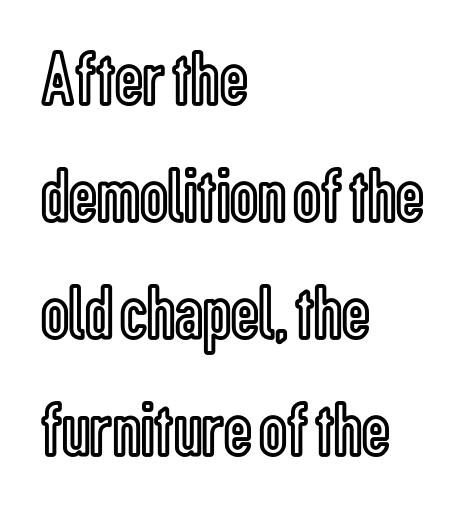
Q: Is the text italic (slanted)? A: No, it is upright.
Q: Is the text underlined? A: No.
Q: How is the paragraph aligned? A: Left-aligned.
Q: Is the spacing between letters normal or unusually wide? A: Normal.
Q: Is the spacing between lines tight, normal or loose? A: Normal.
Q: Width (condensed, normal, or wide)? A: Condensed.
Q: x-height? A: Medium.
Q: Monospaced? A: No.
